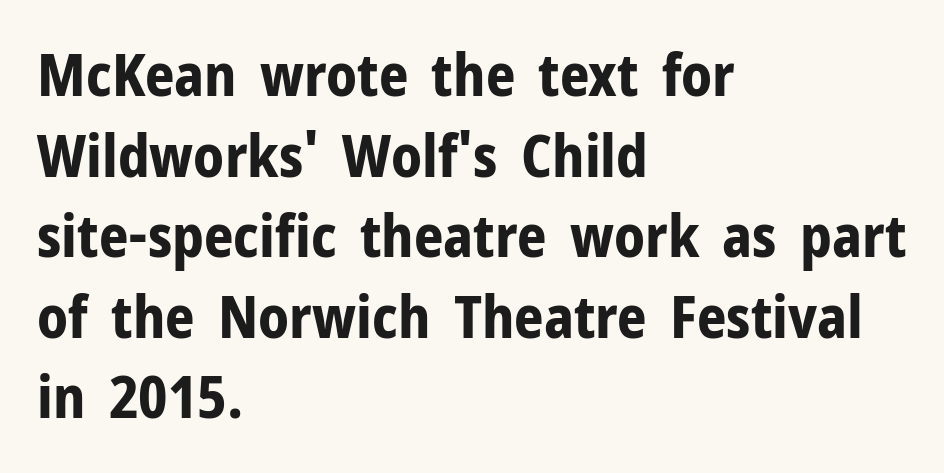
{"serif": "no", "italic": "no", "bold": "yes", "weight": "bold", "width": "normal", "stroke_contrast": "low", "x_height": "medium", "monospaced": "no", "underline": "no", "align": "left", "line_spacing": "normal", "line_spacing_ratio": 1.39, "letter_spacing": "normal", "letter_spacing_em": 0.0, "glyph_px": 58}
